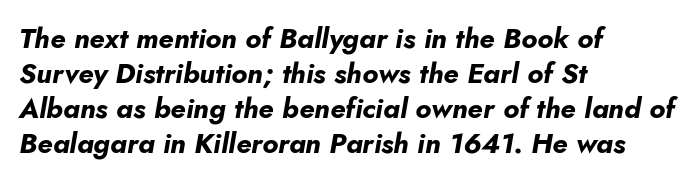
The rendering uses a bold face; every stroke is thick and dark. Horizontally, the lines are justified to the leading edge only. Observe the lean: these are italic letterforms. Quick note: underline off. A typesetter would call this zero additional tracking. A normal amount of white space separates one row of letters from the next.
